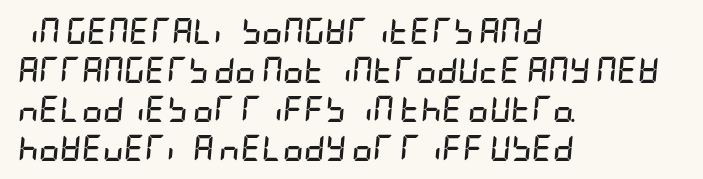
{"italic": "yes", "lean": "right", "slant_degrees": 5, "bold": "yes", "underline": "no", "align": "left", "line_spacing": "normal", "line_spacing_ratio": 1.5, "letter_spacing": "normal", "letter_spacing_em": 0.0, "glyph_px": 26}
